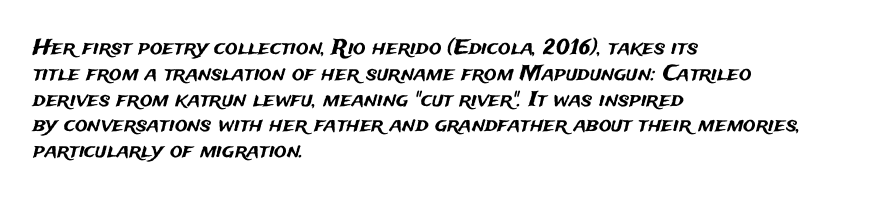
The image shows 21 px text type; set left-aligned, line spacing 1.23x, normal letter spacing, not underlined.
